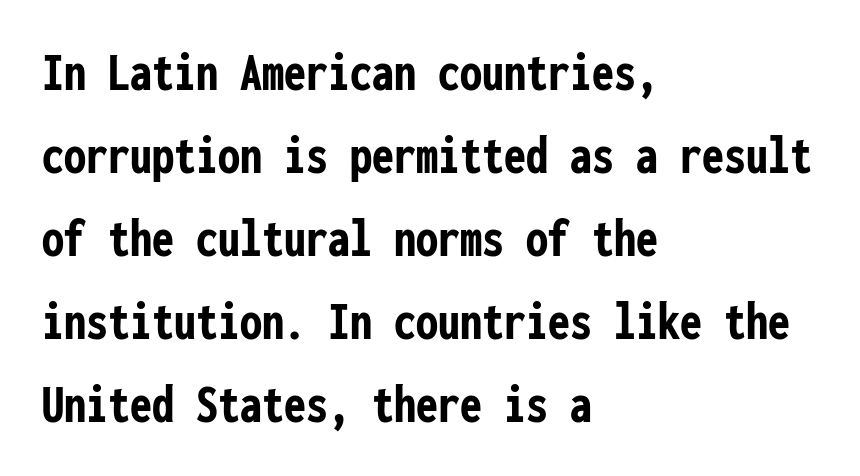
Students, this is bold: see how much ink each stroke carries. No feet cap the strokes, marking this as sans-serif type. Is the letter spacing exaggerated? No — it looks like the ordinary default. The glyphs are unaccompanied by any horizontal stroke below them.
